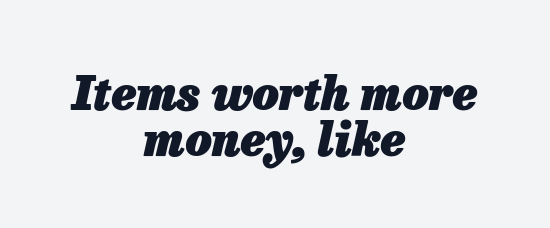
The image shows 46 px heavy type, italic (leaning right); set centered, tight line spacing (1.0x), normal letter spacing, not underlined; low stroke contrast and a medium x-height.
